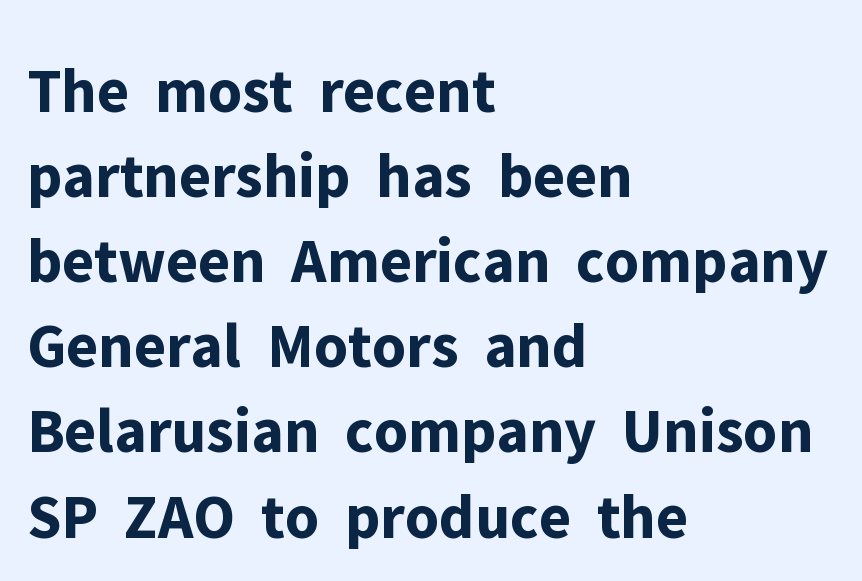
The image shows 64 px bold sans-serif type, upright; set left-aligned, normal line spacing (1.33x), normal letter spacing, not underlined; low stroke contrast and a medium x-height.
